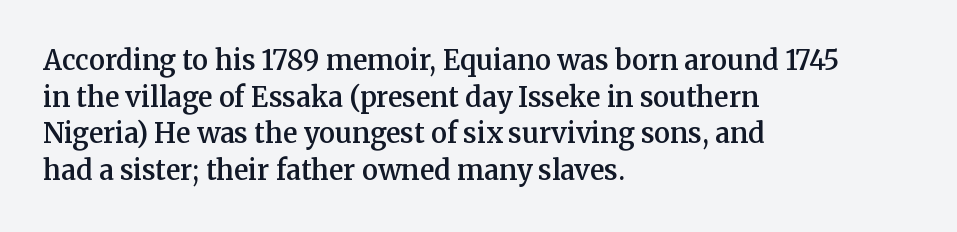
Successive baselines arrive at the customary interval. Nothing unusual about the tracking: characters are spaced as the font intends. Clear beneath every line of the passage. The lettering stays uniformly vertical, giving the passage a roman look. A somewhat darkened texture: the type is semibold rather than bold. Left-aligned paragraph, ragged on the right.
